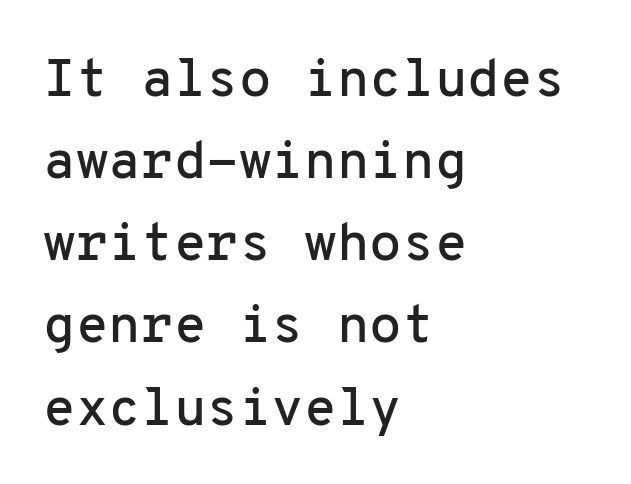
The passage shown is typed in a monospace face where columns stay perfectly aligned. In CSS terms this would be text-align: left. The rendering keeps characters at their native spacing. Check the space under the baseline: it is left empty. Designer's note — italics off, roman on.
